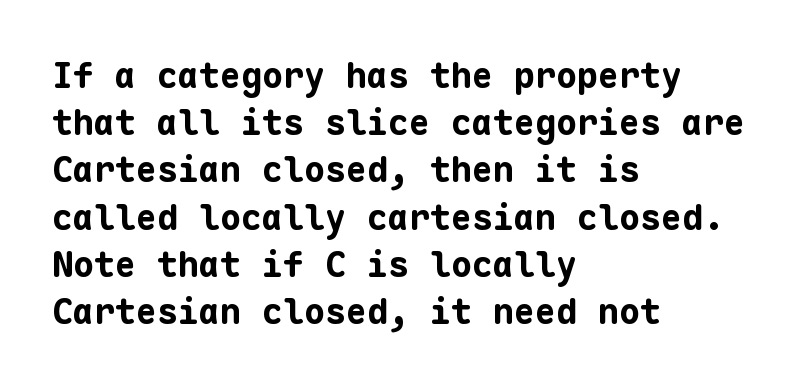
Q: Is the text bold? A: Yes.
Q: Is the text italic (slanted)? A: No, it is upright.
Q: Is the typeface a serif or a sans-serif typeface? A: Sans-serif.
Q: Is the text underlined? A: No.
Q: How is the paragraph aligned? A: Left-aligned.
Q: Is the spacing between letters normal or unusually wide? A: Normal.
Q: Is the spacing between lines tight, normal or loose? A: Normal.
Q: Width (condensed, normal, or wide)? A: Normal.
Q: Stroke contrast? A: Low.
Q: x-height? A: Medium.
Q: Monospaced? A: Yes.
